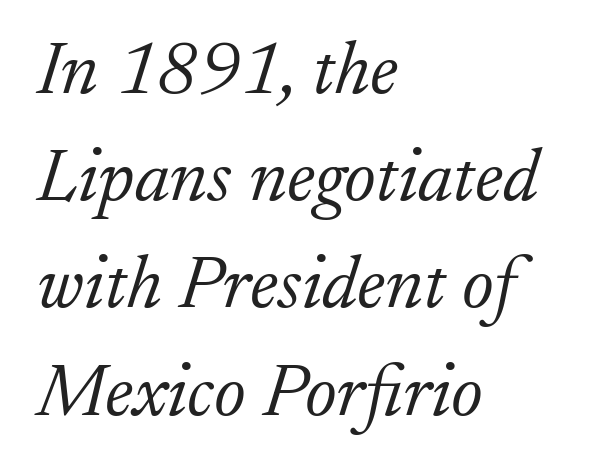
The face used here is seriffed, in the tradition of book romans. The passage is arranged the way most books set body copy — flush left. Line spacing here is normal. The weight would be labelled regular, book, light, or lighter still. You can tell it's italic because the verticals aren't actually vertical. A typesetter would call this zero additional tracking.
